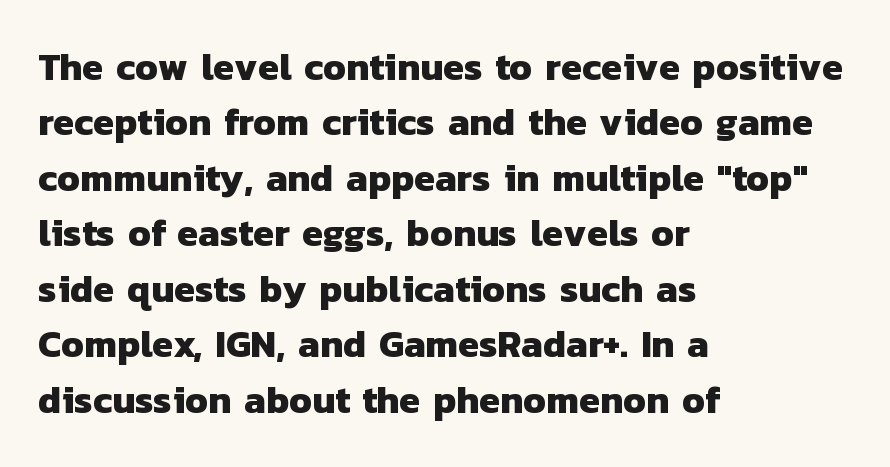
On the weight axis this lands at bold, roughly 700. Observe the absence of serifs on each vertical stroke in this sample. Does the leading feel generous? No, just average. The ragged edge is on the right, which tells us the setting is flush left.
